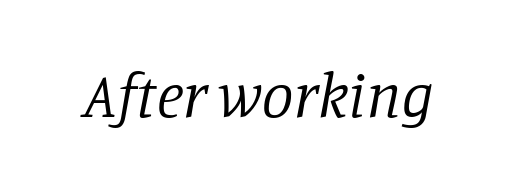
In terms of posture, this sample is oblique. Is the stroke heavy? The answer is a plain regular-or-lighter. Decoration check: the copy has no underline. The typeface chosen for these lines features serifs.
